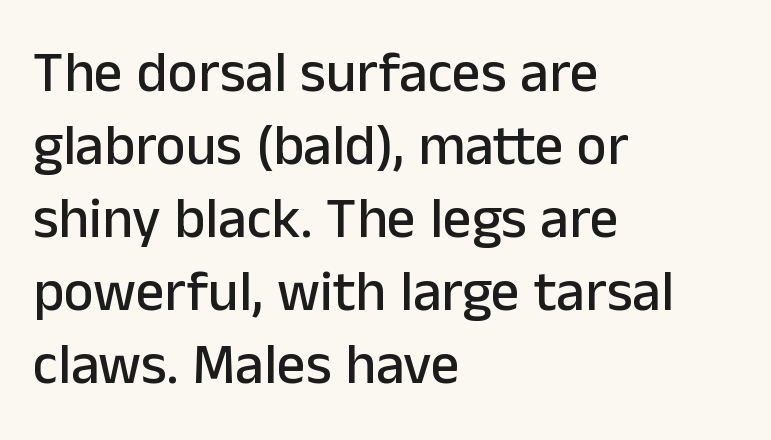
The image shows 57 px sans-serif type, upright; set left-aligned, normal line spacing (1.28x), normal letter spacing, not underlined; low stroke contrast and a medium x-height.
